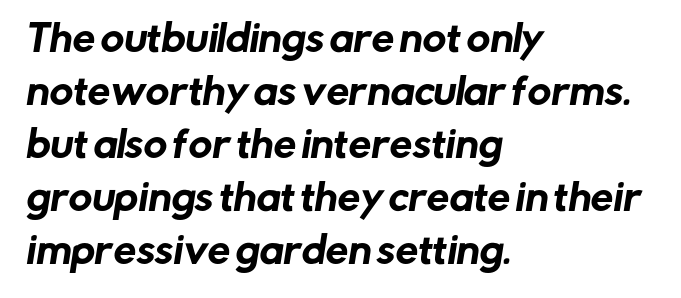
Q: Is the typeface a serif or a sans-serif typeface? A: Sans-serif.
Q: Is the text underlined? A: No.
Q: How is the paragraph aligned? A: Left-aligned.
Q: Is the spacing between letters normal or unusually wide? A: Normal.
Q: Is the spacing between lines tight, normal or loose? A: Normal.
Q: Width (condensed, normal, or wide)? A: Normal.
Q: Stroke contrast? A: Low.
Q: x-height? A: Medium.
Q: Monospaced? A: No.
